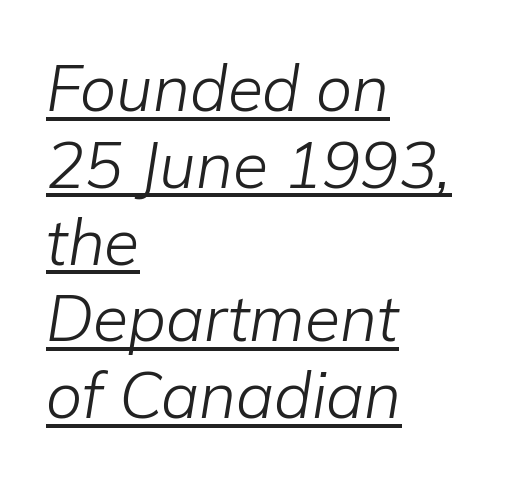
The image shows 64 px light type, italic (leaning right); set left-aligned, line spacing 1.2x, normal letter spacing, underlined; low stroke contrast and a medium x-height.
